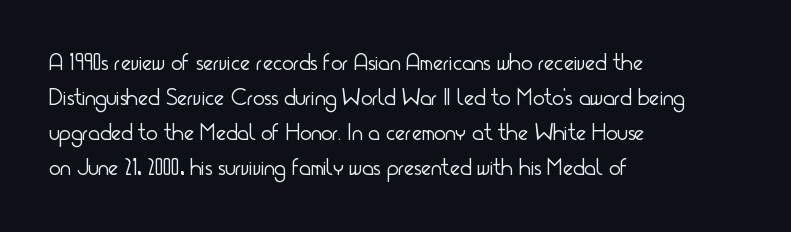
{"italic": "no", "bold": "no", "underline": "no", "align": "left", "line_spacing": "normal", "line_spacing_ratio": 1.46, "letter_spacing": "normal", "letter_spacing_em": 0.0, "glyph_px": 24}
